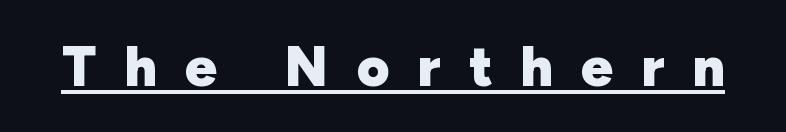
Note the varied advance widths — an 'i' is clearly narrower than an 'm'. Each glyph is drawn with heavy, bold strokes. The characters display no serif detailing; their extremities are plain. This is underlined copy, the kind a proofreader might mark for attention. What stands out about the letter spacing? Its width — letters are far apart. The letters stand straight up with perfectly vertical stems.
